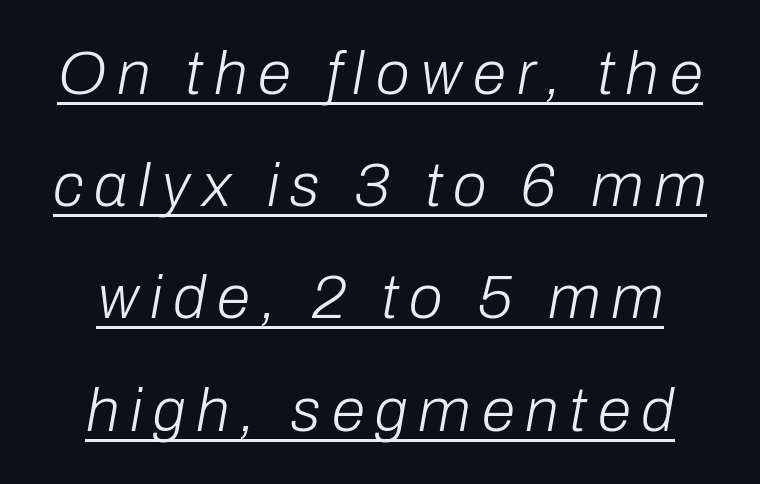
{"italic": "yes", "lean": "right", "slant_degrees": 10, "bold": "no", "weight": "light", "width": "normal", "stroke_contrast": "low", "x_height": "medium", "monospaced": "no", "underline": "yes", "line_spacing_ratio": 1.84, "glyph_px": 61}
